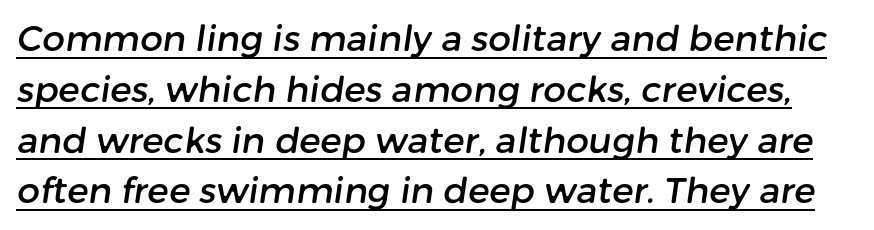
{"serif": "no", "width": "normal", "stroke_contrast": "low", "x_height": "medium", "monospaced": "no", "underline": "yes", "line_spacing": "normal", "line_spacing_ratio": 1.41, "letter_spacing": "normal", "letter_spacing_em": 0.0, "glyph_px": 36}
